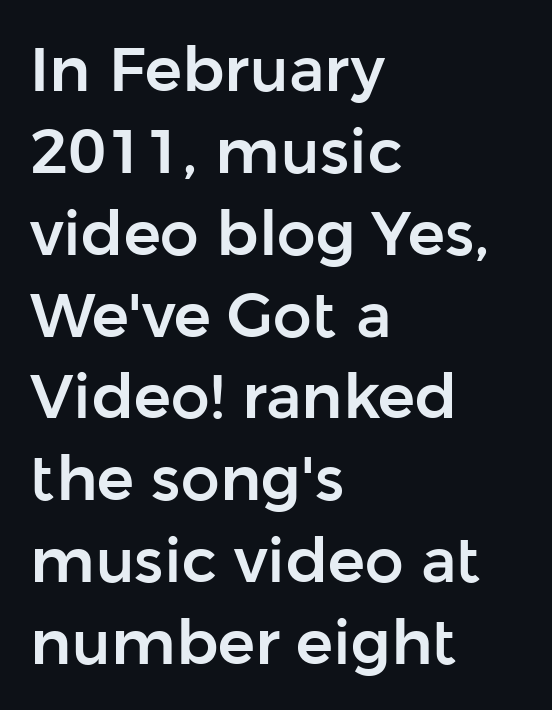
Q: Is the text italic (slanted)? A: No, it is upright.
Q: Is the typeface a serif or a sans-serif typeface? A: Sans-serif.
Q: Is the text underlined? A: No.
Q: How is the paragraph aligned? A: Left-aligned.
Q: Is the spacing between letters normal or unusually wide? A: Normal.
Q: Is the spacing between lines tight, normal or loose? A: Normal.
Q: Width (condensed, normal, or wide)? A: Normal.
Q: Stroke contrast? A: Low.
Q: x-height? A: Medium.
Q: Monospaced? A: No.
